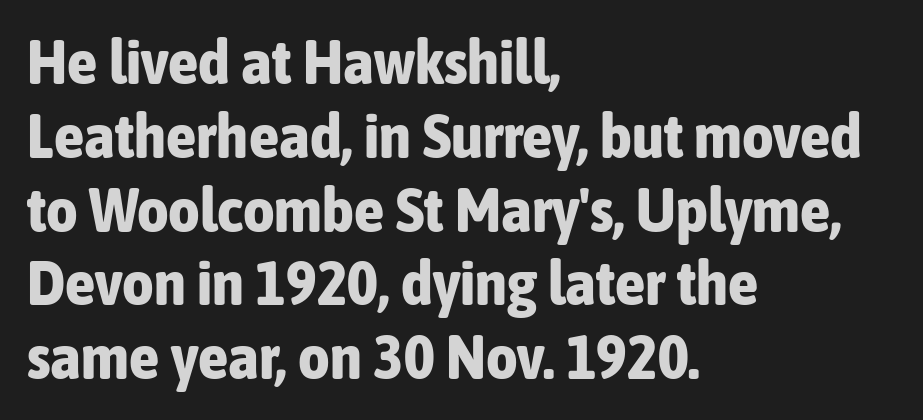
Is the letter spacing exaggerated? No — it looks like the ordinary default. Proportional: the letters do not fall into vertical columns. Alignment: flush left. The type family on display is of the sans-serif kind. Look at the stroke-to-counter ratio: heavy, a bold.
